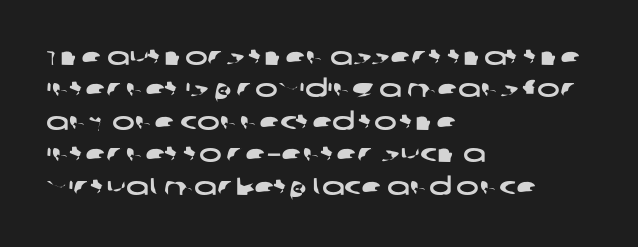
Notice how the passage keeps a crisp vertical edge on the left only. Descenders are the only things crossing below the line. Glyph-to-glyph distance matches everyday printed text. A normal amount of white space separates one row of letters from the next.
